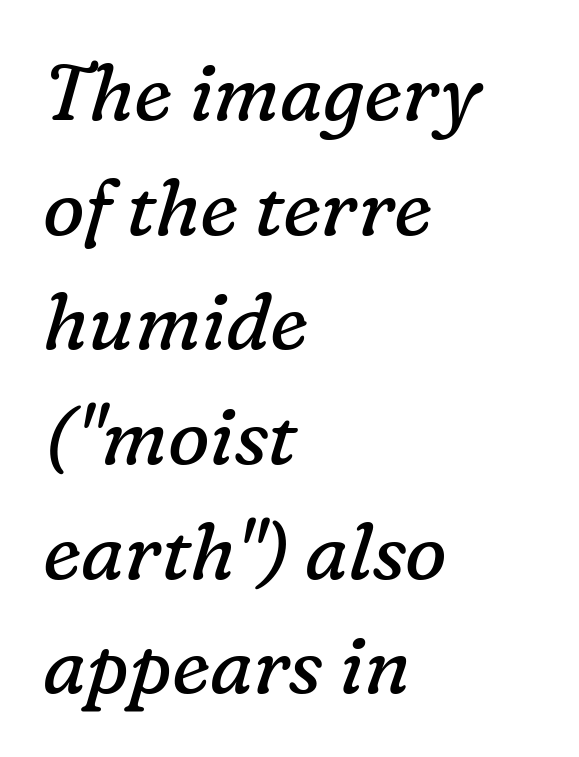
Q: Is the text bold? A: No.
Q: Is the text italic (slanted)? A: Yes, it leans right by about 16 degrees.
Q: Is the typeface a serif or a sans-serif typeface? A: Serif.
Q: Is the text underlined? A: No.
Q: How is the paragraph aligned? A: Left-aligned.
Q: Is the spacing between letters normal or unusually wide? A: Normal.
Q: Is the spacing between lines tight, normal or loose? A: Normal.
Q: Width (condensed, normal, or wide)? A: Normal.
Q: Stroke contrast? A: Low.
Q: x-height? A: Medium.
Q: Monospaced? A: No.
